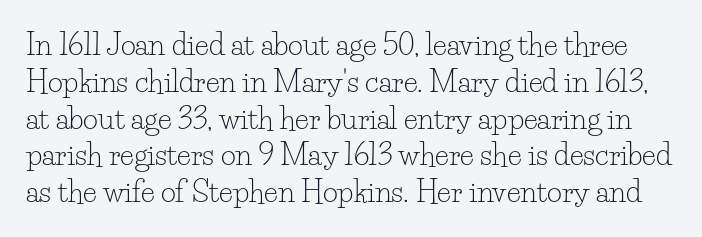
A serif font was chosen for this passage. No chunkiness to these letters — they're not bold. Beneath every word, the page is bare. This rendering leaves character spacing at its baseline value. Proportional: the letters do not fall into vertical columns. Does the leading feel generous? No, just average.
